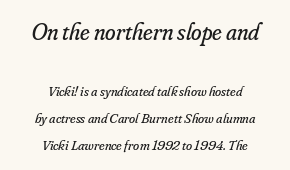
{"italic": "yes", "lean": "right", "slant_degrees": 16, "bold": "no", "underline": "no", "align": "center", "line_spacing": "loose", "line_spacing_ratio": 1.93, "letter_spacing": "normal", "letter_spacing_em": 0.0, "larger_block": "first", "size_ratio": 1.71, "glyph_px": 24}
